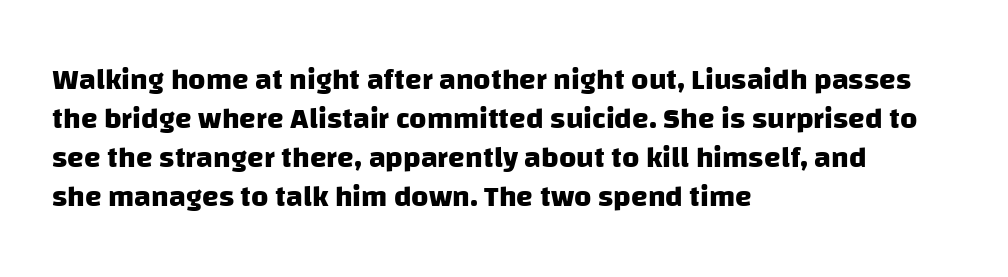
{"serif": "no", "bold": "yes", "weight": "heavy", "width": "normal", "stroke_contrast": "low", "x_height": "large", "monospaced": "no", "underline": "no", "align": "left", "line_spacing": "normal", "line_spacing_ratio": 1.3, "letter_spacing": "normal", "letter_spacing_em": 0.0, "glyph_px": 30}
